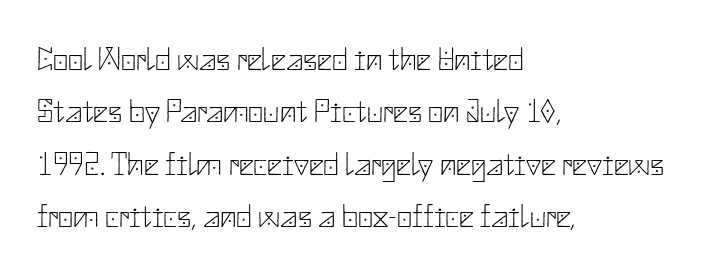
These lines are set flush left with a ragged right edge. Clear beneath every line of the passage. Heaviness? Minimal to ordinary, like unemphasized prose. Ordinary non-slanted type is in use. Compared with typical body copy, the letter spacing here is the same.
